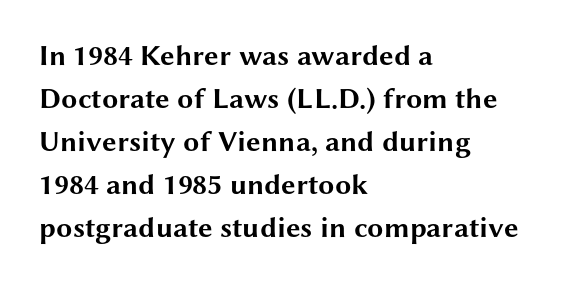
Q: Is the text bold? A: Yes.
Q: Is the text italic (slanted)? A: No, it is upright.
Q: Is the typeface a serif or a sans-serif typeface? A: Sans-serif.
Q: Is the text underlined? A: No.
Q: How is the paragraph aligned? A: Left-aligned.
Q: Is the spacing between letters normal or unusually wide? A: Normal.
Q: Is the spacing between lines tight, normal or loose? A: Normal.
Q: Width (condensed, normal, or wide)? A: Wide.
Q: Stroke contrast? A: Medium.
Q: x-height? A: Medium.
Q: Monospaced? A: No.
